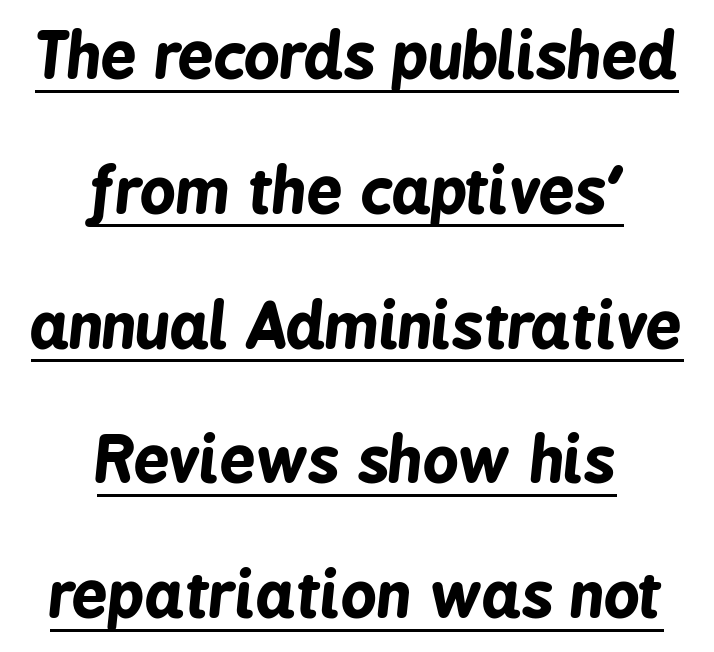
{"italic": "yes", "lean": "right", "slant_degrees": 6, "bold": "yes", "weight": "bold", "width": "condensed", "stroke_contrast": "low", "x_height": "medium", "monospaced": "no", "underline": "yes", "align": "center", "line_spacing": "loose", "line_spacing_ratio": 2.14, "letter_spacing": "normal", "letter_spacing_em": 0.0, "glyph_px": 63}
